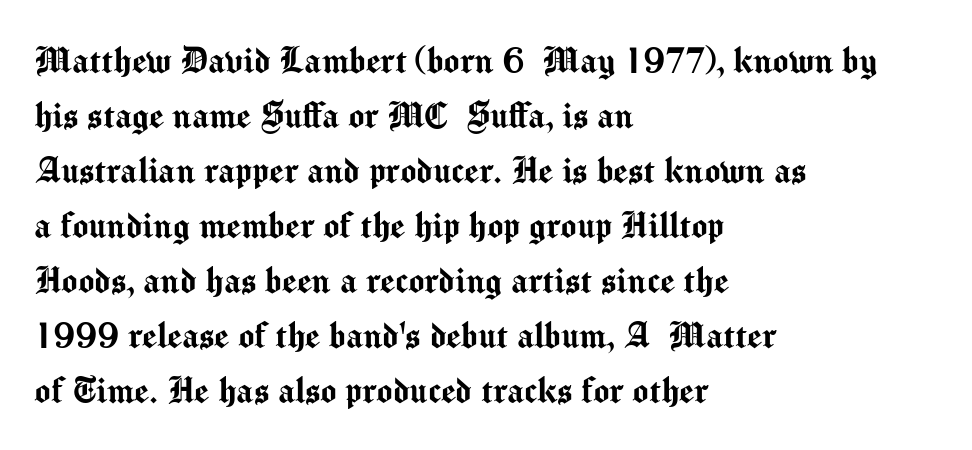
The typeface chosen for these lines omits serifs. In terms of leading, this rendering sits right in the middle. Rule under the text: the space is simply empty. Ordinary non-slanted type is in use. The lines are quadded left. Students, note that the glyphs here touch the page at normal intervals.
